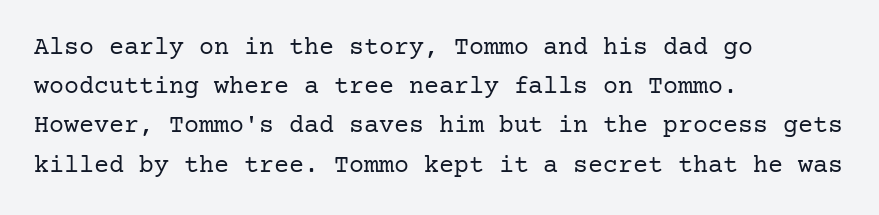
The image shows 25 px text type, upright; set left-aligned, normal line spacing (1.57x), normal letter spacing, not underlined.
